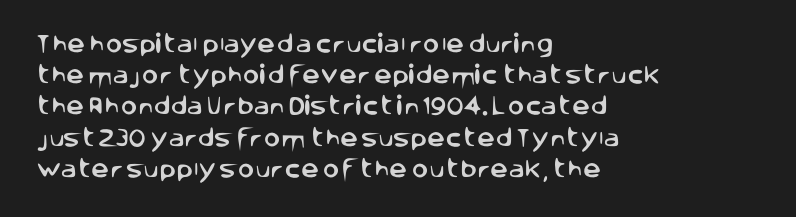
You could call the tracking neutral — neither tight nor loose. No italicization has been applied; the sample stays upright. Just letters on the line, the space beneath them empty. Compared with typical paragraphs, the rows here are spaced about the same.
